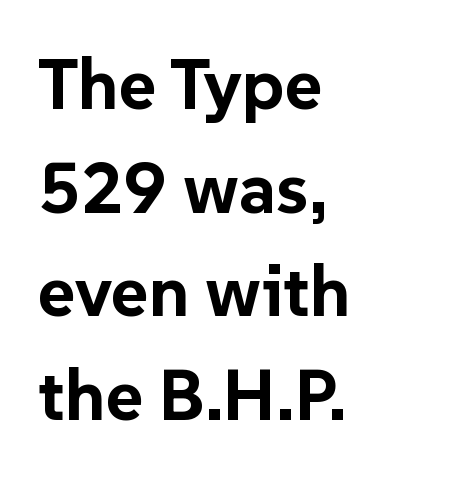
{"serif": "no", "italic": "no", "bold": "yes", "weight": "bold", "width": "normal", "stroke_contrast": "low", "x_height": "medium", "monospaced": "no", "underline": "no", "align": "left", "line_spacing": "normal", "line_spacing_ratio": 1.44, "letter_spacing": "normal", "letter_spacing_em": 0.0, "glyph_px": 72}
